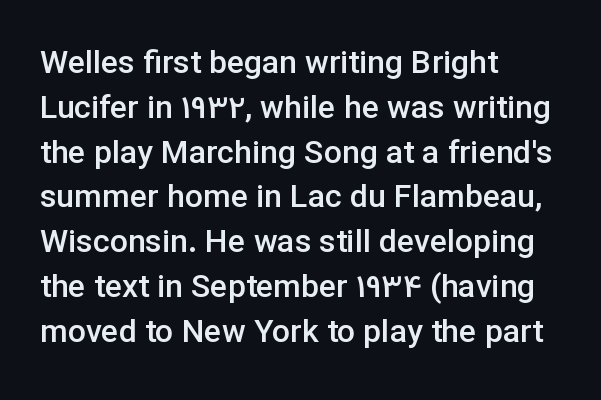
The font family rendered here belongs to the sans-serif group. The font's upright variant was chosen for this text. Students, note that the glyphs here touch the page at normal intervals. A bit beefed up — I'd call it semibold rather than bold.
